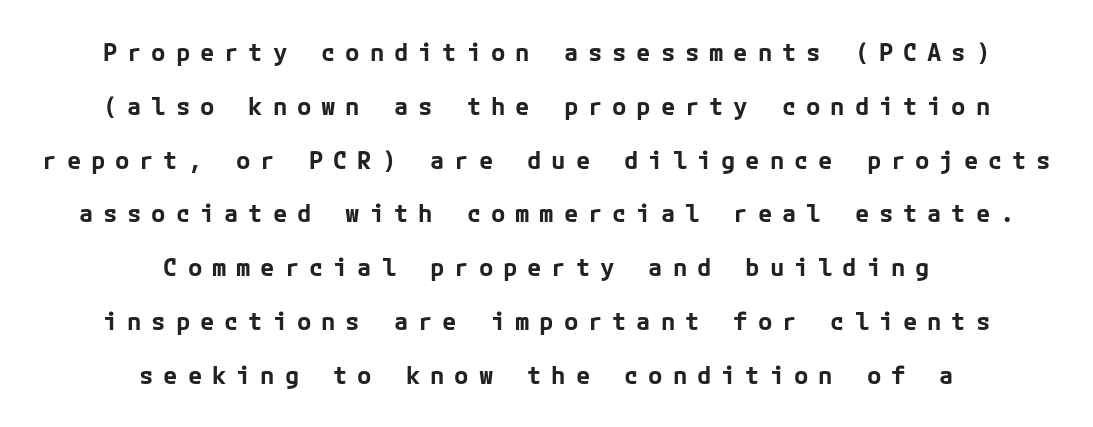
The image shows 24 px bold type, upright; set centered, loose line spacing (2.24x), unusually wide letter spacing (+0.41 em), not underlined.
